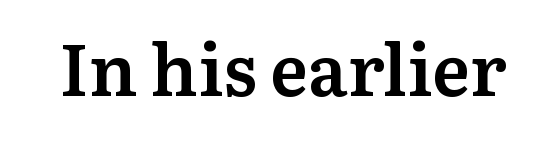
The image shows 72 px semibold serif type, upright; set normal letter spacing, not underlined; medium stroke contrast and a medium x-height.
